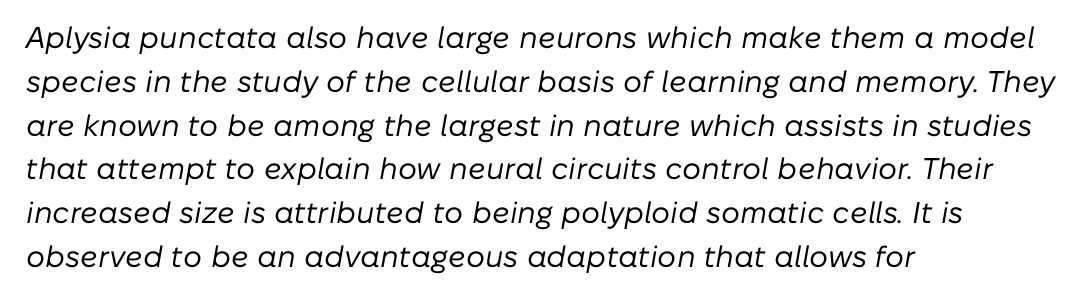
Looks like regular typesetting: each glyph gets only the width it needs. The face used here has a pronounced slope to its letters. The type is set solid horizontally, with unmodified tracking. The rag falls on the right side of this text block. Is there much room between lines? A standard amount, neither cramped nor airy.
